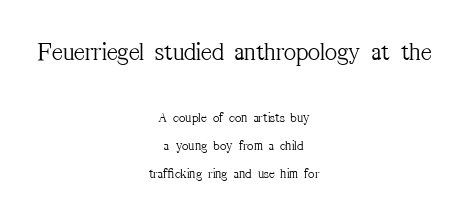
{"italic": "no", "bold": "no", "underline": "no", "align": "center", "line_spacing": "loose", "line_spacing_ratio": 2.01, "letter_spacing": "normal", "letter_spacing_em": 0.0, "larger_block": "first", "size_ratio": 1.86, "glyph_px": 26}
